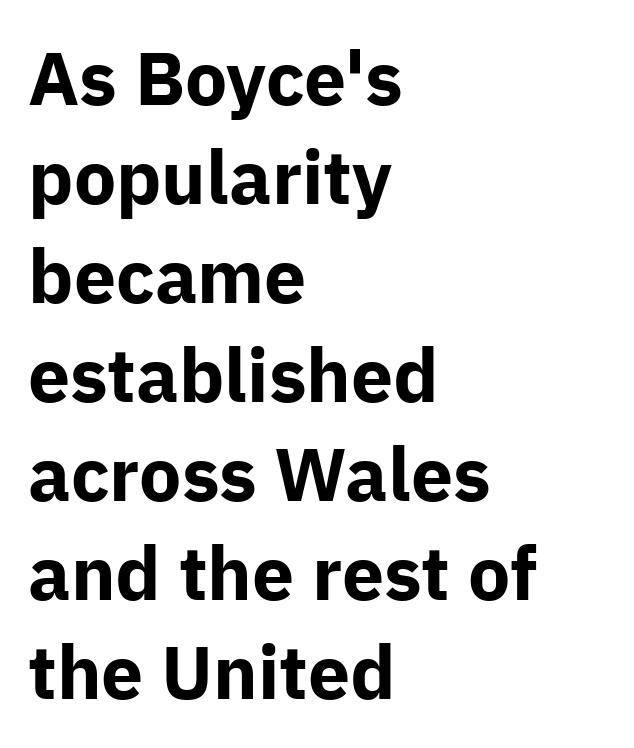
The image shows 75 px bold sans-serif type, upright; set left-aligned, normal line spacing (1.32x), normal letter spacing, not underlined; low stroke contrast and a medium x-height.
